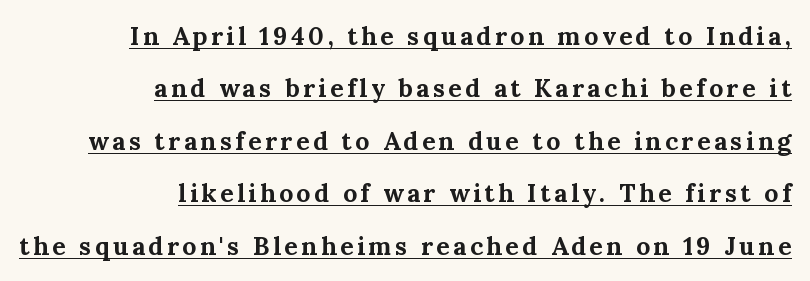
Q: Is the text bold? A: Yes.
Q: Is the text italic (slanted)? A: No, it is upright.
Q: Is the text underlined? A: Yes.
Q: How is the paragraph aligned? A: Right-aligned.
Q: Is the spacing between lines tight, normal or loose? A: Loose.
